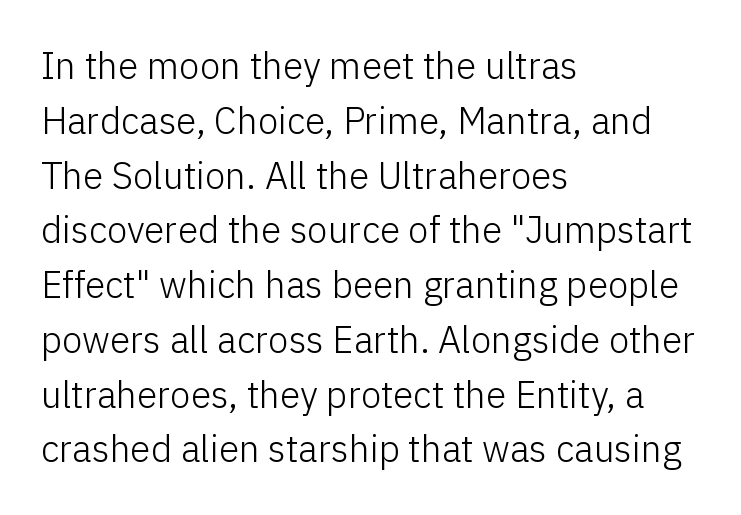
Q: Is the text bold? A: No.
Q: Is the text italic (slanted)? A: No, it is upright.
Q: Is the typeface a serif or a sans-serif typeface? A: Sans-serif.
Q: Is the text underlined? A: No.
Q: How is the paragraph aligned? A: Left-aligned.
Q: Is the spacing between letters normal or unusually wide? A: Normal.
Q: Is the spacing between lines tight, normal or loose? A: Normal.
Q: Width (condensed, normal, or wide)? A: Normal.
Q: Stroke contrast? A: Low.
Q: x-height? A: Medium.
Q: Monospaced? A: No.
